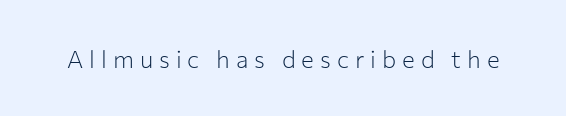
Q: Is the text bold? A: No.
Q: Is the text italic (slanted)? A: No, it is upright.
Q: Is the text underlined? A: No.
Q: Is the spacing between letters normal or unusually wide? A: Unusually wide.
